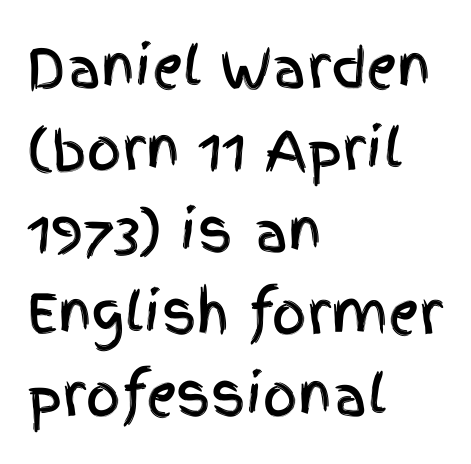
A typesetter would call this proportional, since set widths differ per character. This sample uses plain, unmodified letter spacing. Any mark beneath the type? The region is blank. The space between consecutive lines is moderate. Left-aligned paragraph, ragged on the right.
